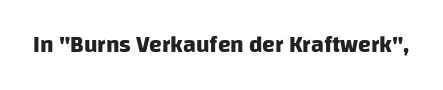
Compared with typical body copy, the letter spacing here is the same. A bare baseline throughout the passage. Chunky letters — that's bold for sure.
